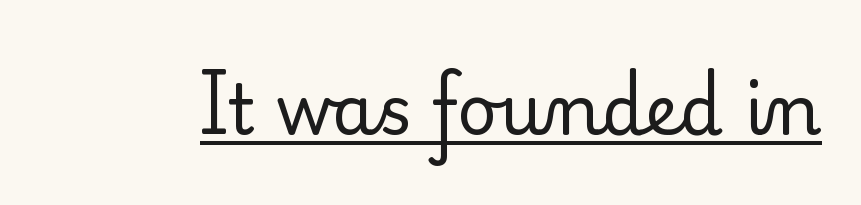
Q: Is the text bold? A: No.
Q: Is the text italic (slanted)? A: No, it is upright.
Q: Is the typeface a serif or a sans-serif typeface? A: Serif.
Q: Is the text underlined? A: Yes.
Q: Is the spacing between letters normal or unusually wide? A: Normal.
Q: Width (condensed, normal, or wide)? A: Normal.
Q: Stroke contrast? A: Low.
Q: x-height? A: Small.
Q: Monospaced? A: No.
